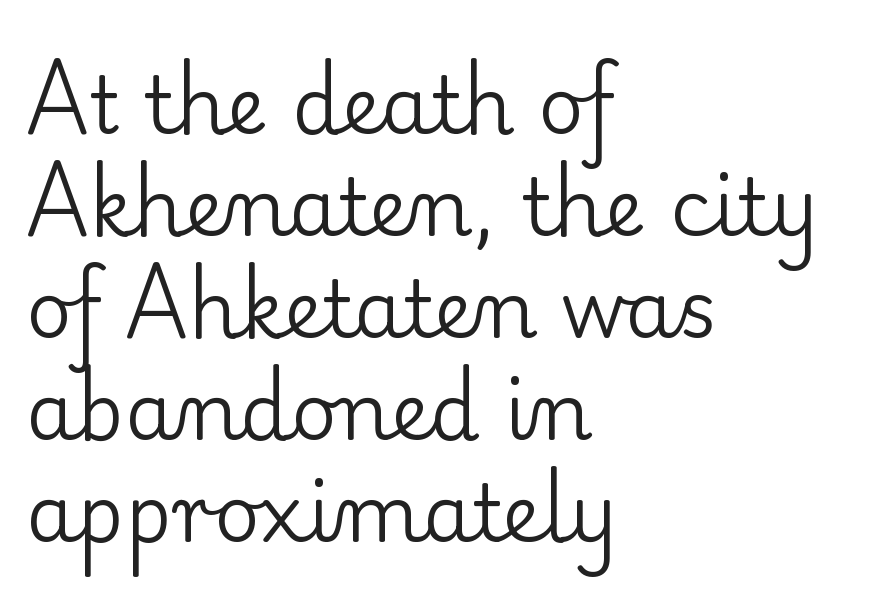
Q: Is the text bold? A: No.
Q: Is the text italic (slanted)? A: No, it is upright.
Q: Is the typeface a serif or a sans-serif typeface? A: Serif.
Q: Is the text underlined? A: No.
Q: How is the paragraph aligned? A: Left-aligned.
Q: Is the spacing between letters normal or unusually wide? A: Normal.
Q: Is the spacing between lines tight, normal or loose? A: Normal.
Q: Width (condensed, normal, or wide)? A: Normal.
Q: Stroke contrast? A: Low.
Q: x-height? A: Small.
Q: Monospaced? A: No.
